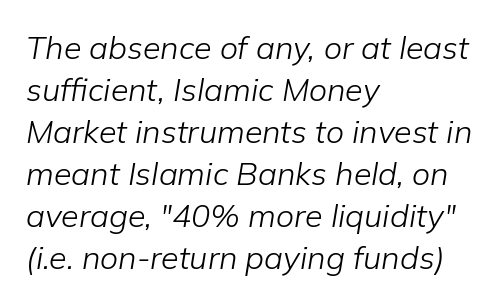
Q: Is the text bold? A: No.
Q: Is the text italic (slanted)? A: Yes, it leans right by about 9 degrees.
Q: Is the text underlined? A: No.
Q: How is the paragraph aligned? A: Left-aligned.
Q: Is the spacing between letters normal or unusually wide? A: Normal.
Q: Is the spacing between lines tight, normal or loose? A: Normal.
Q: Width (condensed, normal, or wide)? A: Normal.
Q: Stroke contrast? A: Low.
Q: x-height? A: Medium.
Q: Monospaced? A: No.
